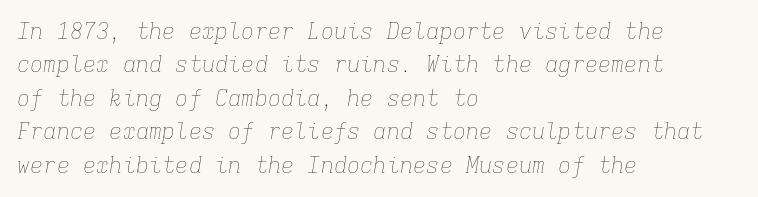
The image shows 22 px text type, italic (leaning right); set left-aligned, normal line spacing (1.52x), normal letter spacing, not underlined.
